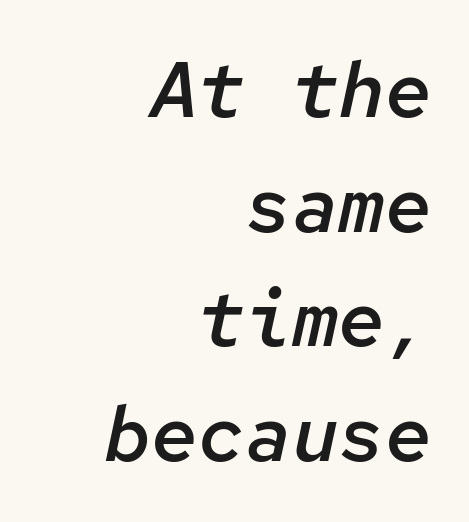
The image shows 78 px semibold type, italic (leaning right), monospaced; set right-aligned, normal line spacing (1.47x), normal letter spacing, not underlined; low stroke contrast and a medium x-height.
